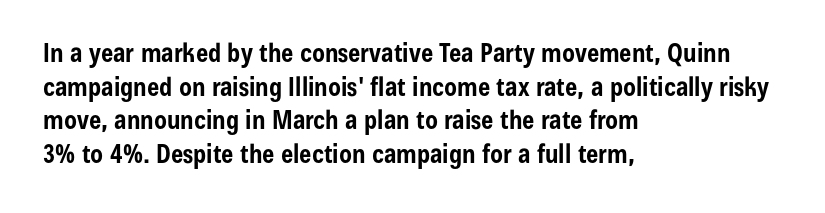
{"italic": "no", "bold": "yes", "underline": "no", "align": "left", "line_spacing": "normal", "line_spacing_ratio": 1.29, "letter_spacing": "normal", "letter_spacing_em": 0.0, "glyph_px": 26}
